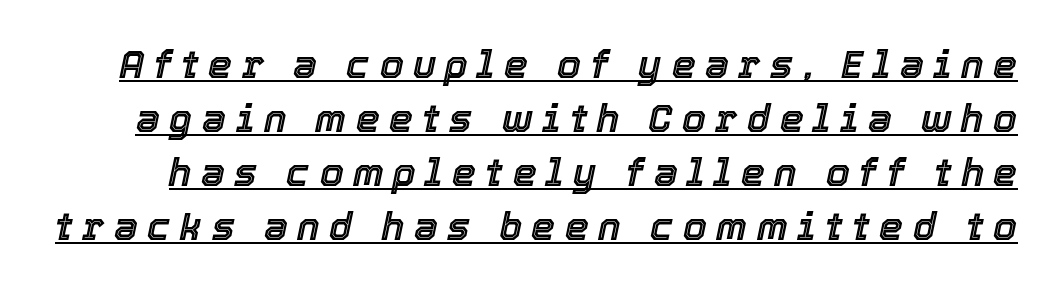
Italic: yes, the glyphs are oblique. The face used here is proportionally spaced, like ordinary book or web type. The rendering uses the underline text-decoration. Successive baselines arrive at the customary interval. Words appear elongated and porous because spacing is wide.
